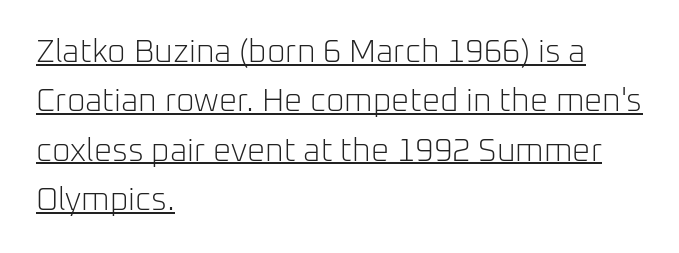
The image shows 32 px light sans-serif type, upright; set left-aligned, normal line spacing (1.54x), normal letter spacing, underlined; low stroke contrast and a medium x-height.
